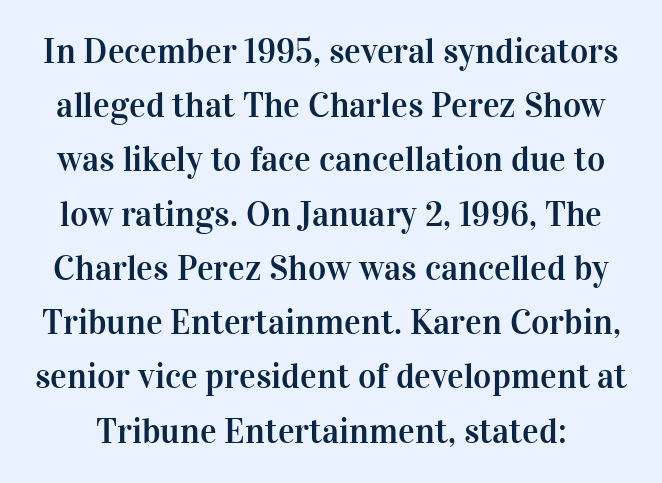
The image shows 35 px serif type, upright; set normal line spacing (1.55x), normal letter spacing, not underlined; high stroke contrast and a medium x-height.
